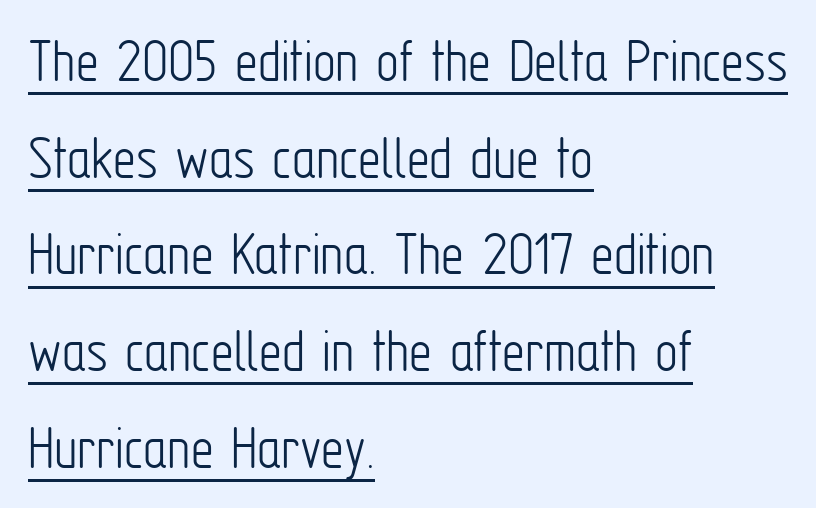
The image shows 64 px light, condensed sans-serif type, upright; set left-aligned, normal line spacing (1.51x), normal letter spacing, underlined; low stroke contrast and a medium x-height.
